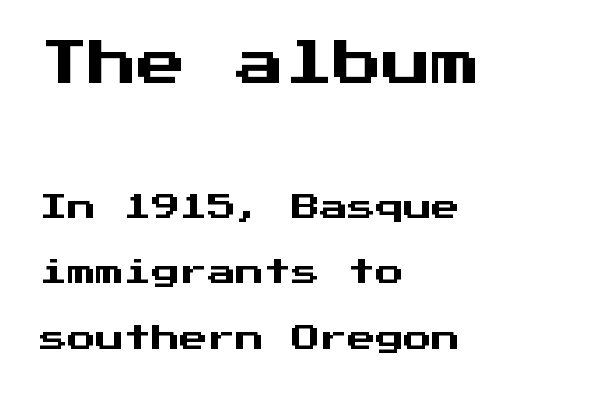
The letters carry no serifs — their stems end cleanly without finishing strokes. The typesetter chose a ragged-right arrangement here. Airy leading. Designer's note — italics off, roman on.
